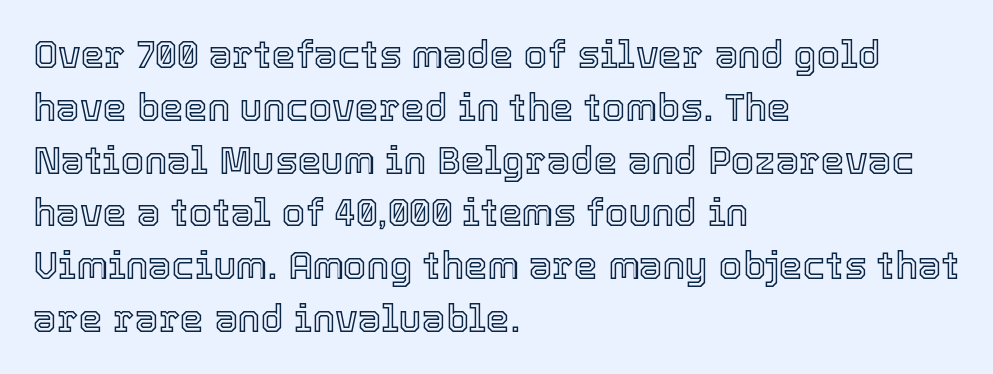
Proportional: the letters do not fall into vertical columns. The rendering uses a moderate line-height, typical for paragraphs. Teacher's note: observe the even left margin — that is flush-left alignment. These lines keep a tight, regular rhythm from letter to letter. Unlike italic type, these characters show no tilt at all.
